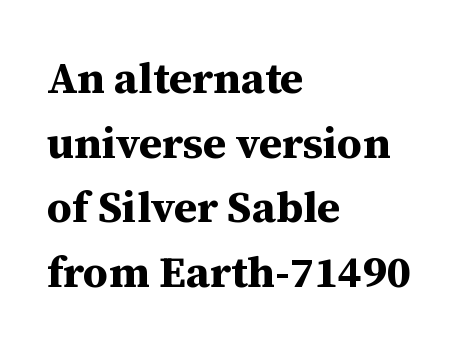
Looks like regular typesetting: each glyph gets only the width it needs. Visually the block forms a straight wall on the left and a jagged coastline on the right. Small tapered or slab feet sit at the stroke ends, so this counts as serif. Upright lettering throughout. The space beneath each line is pristine and unruled.
